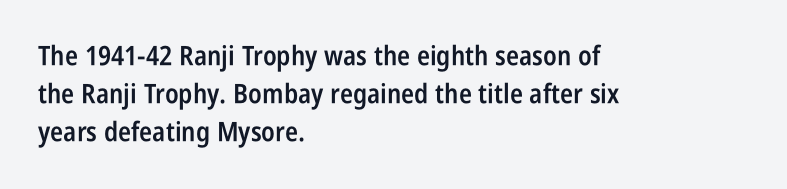
Q: Is the text bold? A: Semi-bold.
Q: Is the text italic (slanted)? A: No, it is upright.
Q: Is the text underlined? A: No.
Q: How is the paragraph aligned? A: Left-aligned.
Q: Is the spacing between letters normal or unusually wide? A: Normal.
Q: Is the spacing between lines tight, normal or loose? A: Normal.
